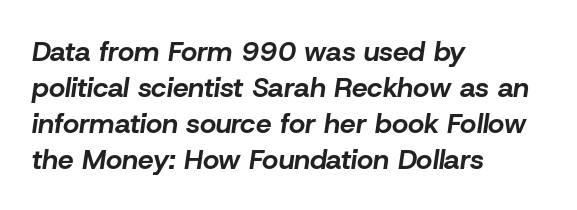
The image shows 28 px bold type, italic (leaning right); set left-aligned, normal line spacing (1.28x), normal letter spacing, not underlined; low stroke contrast and a medium x-height.
